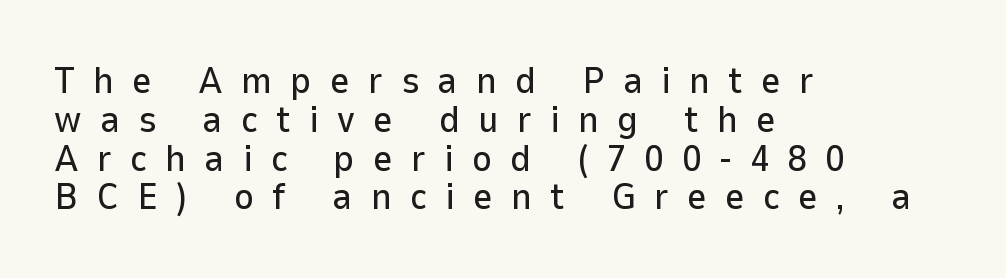
This sample is left-justified, so line endings fall wherever the words run out. The face used here is rendered with a markedly widened letterfit. The specimen omits any rule beneath the text block's lines. Look at the bottom of the vertical strokes: they stop flat, with no serifs.
